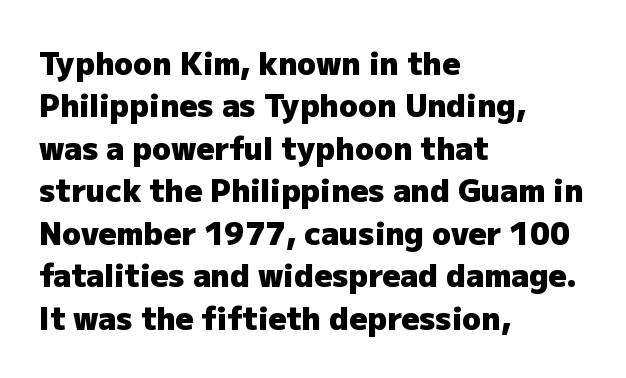
The image shows 31 px heavy sans-serif type, upright; set left-aligned, normal line spacing (1.37x), normal letter spacing, not underlined; low stroke contrast and a medium x-height.
